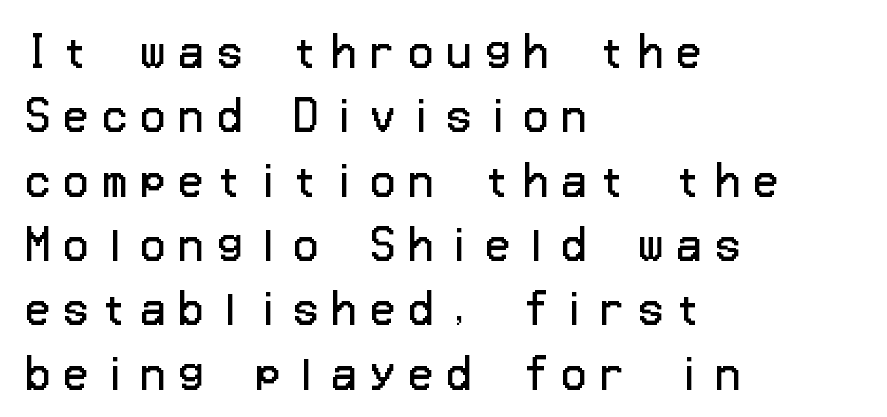
Q: Is the text bold? A: No.
Q: Is the text italic (slanted)? A: No, it is upright.
Q: Is the typeface a serif or a sans-serif typeface? A: Sans-serif.
Q: Is the text underlined? A: No.
Q: How is the paragraph aligned? A: Left-aligned.
Q: Is the spacing between letters normal or unusually wide? A: Unusually wide.
Q: Is the spacing between lines tight, normal or loose? A: Normal.
Q: Width (condensed, normal, or wide)? A: Normal.
Q: Stroke contrast? A: Low.
Q: x-height? A: Medium.
